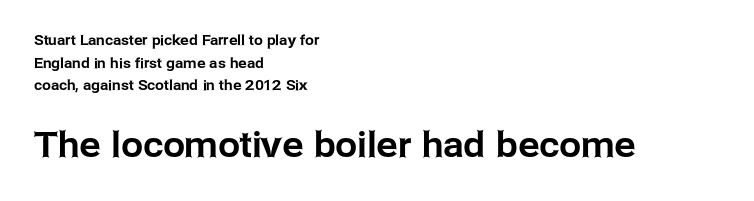
Top chunk: small. Bottom chunk: large. The space between consecutive lines is moderate. The rendering anchors every line to the left-hand side. These lines were composed using upright roman letters.
